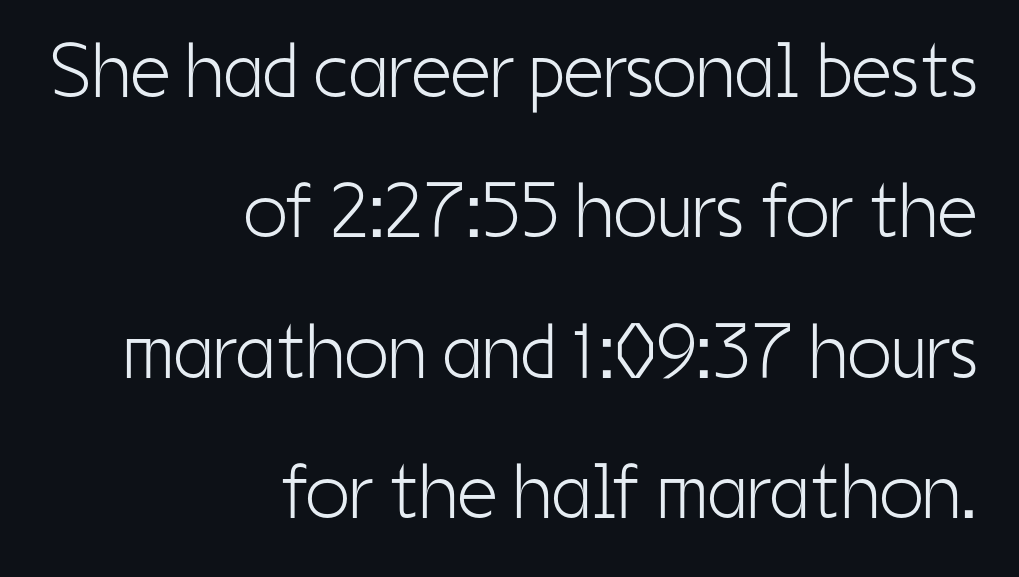
Q: Is the text bold? A: No.
Q: Is the text italic (slanted)? A: No, it is upright.
Q: Is the typeface a serif or a sans-serif typeface? A: Sans-serif.
Q: Is the text underlined? A: No.
Q: How is the paragraph aligned? A: Right-aligned.
Q: Is the spacing between letters normal or unusually wide? A: Normal.
Q: Width (condensed, normal, or wide)? A: Condensed.
Q: Stroke contrast? A: Low.
Q: x-height? A: Medium.
Q: Monospaced? A: No.
